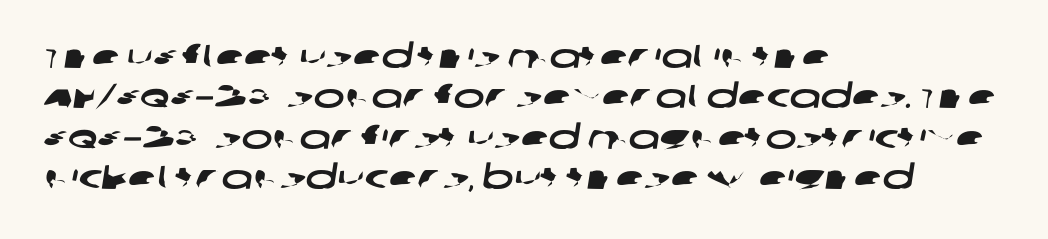
The image shows 33 px wide sans-serif type; set left-aligned, line spacing 1.22x, normal letter spacing, not underlined; low stroke contrast and a large x-height.
